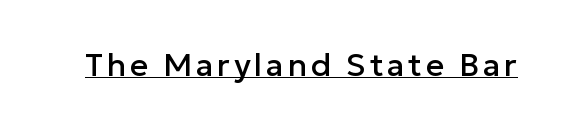
Q: Is the text italic (slanted)? A: No, it is upright.
Q: Is the typeface a serif or a sans-serif typeface? A: Sans-serif.
Q: Is the text underlined? A: Yes.
Q: Width (condensed, normal, or wide)? A: Normal.
Q: Stroke contrast? A: Low.
Q: x-height? A: Medium.
Q: Monospaced? A: No.
